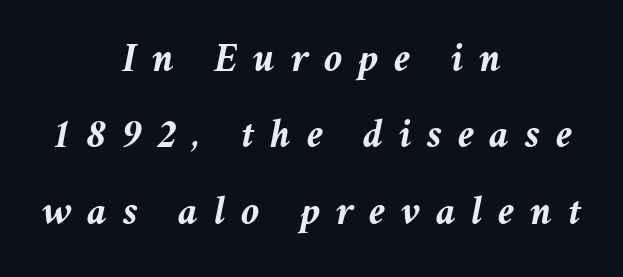
The image shows 41 px semibold type, italic (leaning right); set centered, line spacing 1.86x, unusually wide letter spacing (+0.38 em), not underlined; medium stroke contrast and a medium x-height.
